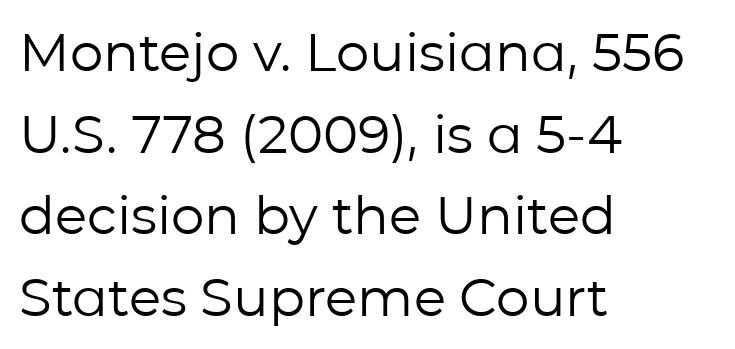
Q: Is the text bold? A: No.
Q: Is the text italic (slanted)? A: No, it is upright.
Q: Is the typeface a serif or a sans-serif typeface? A: Sans-serif.
Q: Is the text underlined? A: No.
Q: How is the paragraph aligned? A: Left-aligned.
Q: Is the spacing between letters normal or unusually wide? A: Normal.
Q: Is the spacing between lines tight, normal or loose? A: Normal.
Q: Width (condensed, normal, or wide)? A: Normal.
Q: Stroke contrast? A: Low.
Q: x-height? A: Medium.
Q: Monospaced? A: No.
